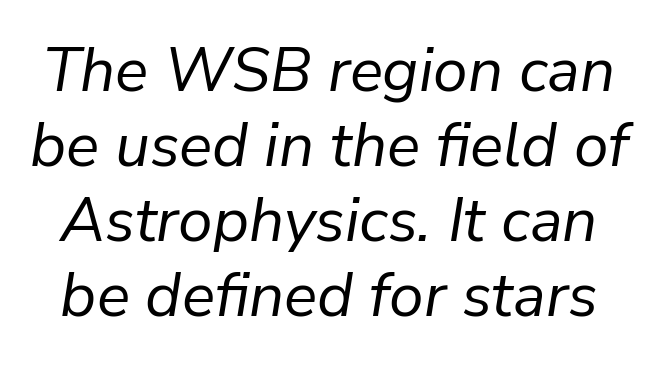
Q: Is the text bold? A: No.
Q: Is the text italic (slanted)? A: Yes, it leans right by about 9 degrees.
Q: Is the text underlined? A: No.
Q: Is the spacing between letters normal or unusually wide? A: Normal.
Q: Width (condensed, normal, or wide)? A: Normal.
Q: Stroke contrast? A: Low.
Q: x-height? A: Medium.
Q: Monospaced? A: No.
